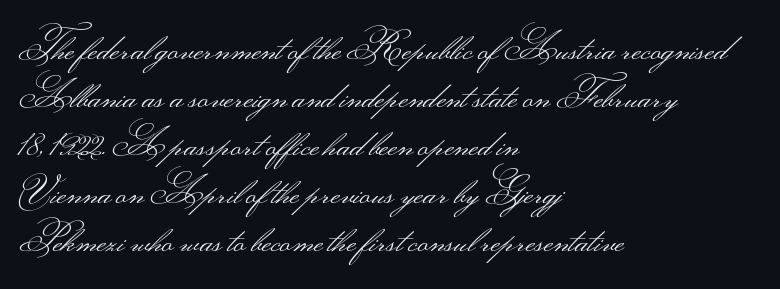
The image shows 37 px light, wide sans-serif type; set left-aligned, normal line spacing (1.3x), normal letter spacing, not underlined; medium stroke contrast.
